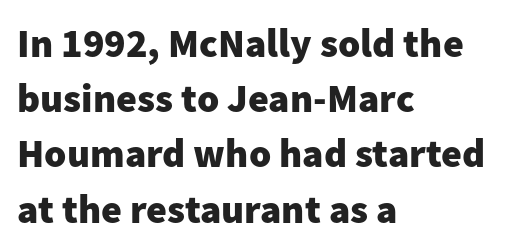
{"serif": "no", "italic": "no", "bold": "yes", "weight": "heavy", "width": "normal", "stroke_contrast": "low", "x_height": "medium", "monospaced": "no", "underline": "no", "align": "left", "line_spacing": "normal", "line_spacing_ratio": 1.38, "letter_spacing": "normal", "letter_spacing_em": 0.0, "glyph_px": 40}
